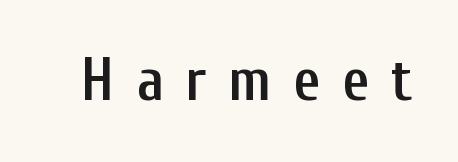
{"serif": "no", "italic": "no", "bold": "semi", "weight": "semibold", "width": "condensed", "stroke_contrast": "low", "x_height": "medium", "monospaced": "no", "underline": "no", "letter_spacing": "wide", "letter_spacing_em": 0.36, "glyph_px": 60}
